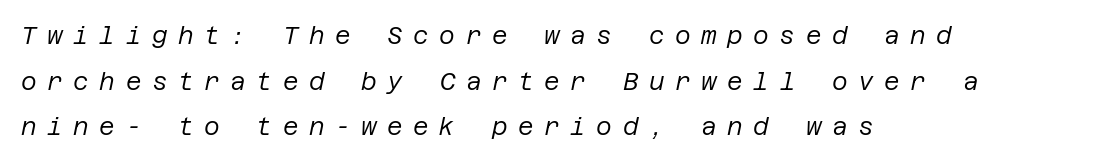
Q: Is the text bold? A: No.
Q: Is the text italic (slanted)? A: Yes, it leans right by about 12 degrees.
Q: Is the text underlined? A: No.
Q: How is the paragraph aligned? A: Left-aligned.
Q: Is the spacing between letters normal or unusually wide? A: Unusually wide.
Q: Is the spacing between lines tight, normal or loose? A: Loose.
